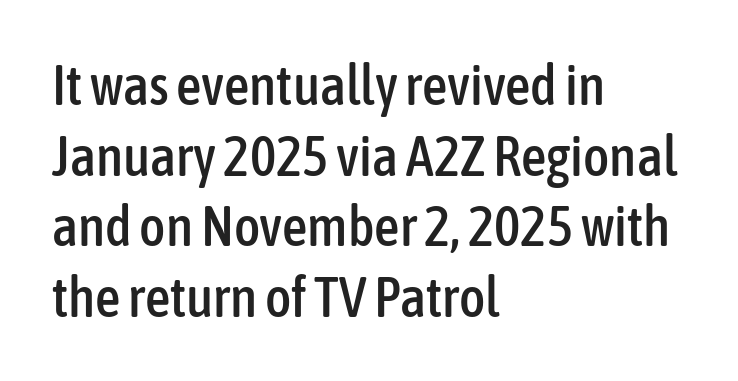
In terms of posture, this sample is upright. The line texture is even and compact thanks to regular tracking. Grotesque or geometric, the face here clearly has no serifs. Horizontal bands of white between lines are of average thickness.
